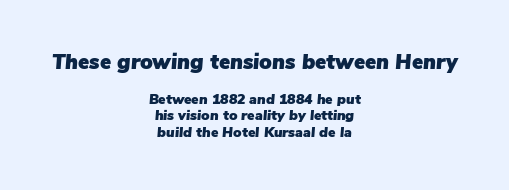
The image shows 21 px text type, italic (leaning right); set centered, line spacing 1.19x, normal letter spacing, not underlined; the first (top) block is 1.5x larger.
